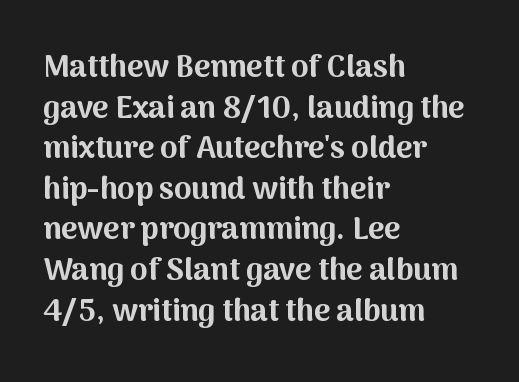
Q: Is the text bold? A: Yes.
Q: Is the text italic (slanted)? A: No, it is upright.
Q: Is the typeface a serif or a sans-serif typeface? A: Sans-serif.
Q: Is the text underlined? A: No.
Q: How is the paragraph aligned? A: Left-aligned.
Q: Is the spacing between letters normal or unusually wide? A: Normal.
Q: Is the spacing between lines tight, normal or loose? A: Normal.
Q: Width (condensed, normal, or wide)? A: Normal.
Q: Stroke contrast? A: Medium.
Q: x-height? A: Medium.
Q: Monospaced? A: No.
